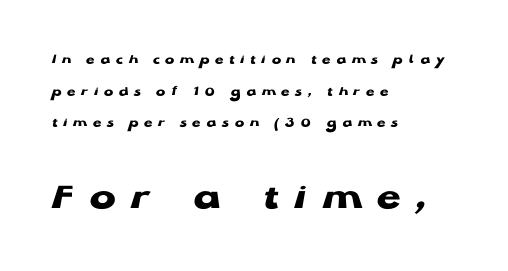
The image shows 39 px heavy, wide sans-serif type, upright; set left-aligned, loose line spacing (2.26x), unusually wide letter spacing (+0.4 em), not underlined; the second (bottom) block is 2.79x larger; low stroke contrast and a medium x-height.
